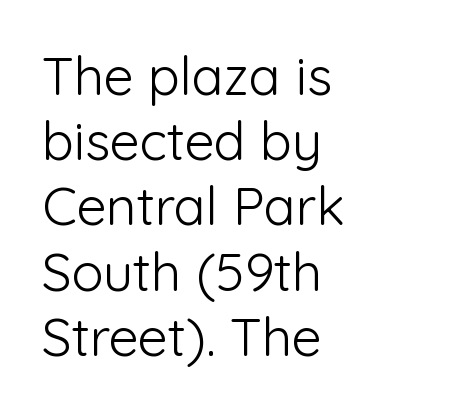
Does the lettering tilt? It doesn't — this is upright. The weight would be labelled regular, book, light, or lighter still. There is no visible air inserted between adjacent glyphs. The space beneath each line is pristine and unruled. Spacing verdict: proportional, widths tailored to each character. The rag falls on the right side of this text block.
